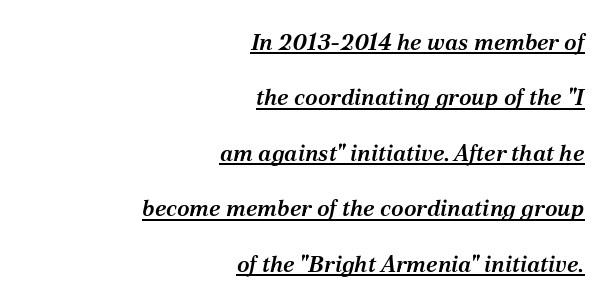
{"italic": "yes", "lean": "right", "slant_degrees": 12, "bold": "semi", "underline": "yes", "align": "right", "line_spacing": "loose", "line_spacing_ratio": 2.41, "letter_spacing": "normal", "letter_spacing_em": 0.0, "glyph_px": 23}
